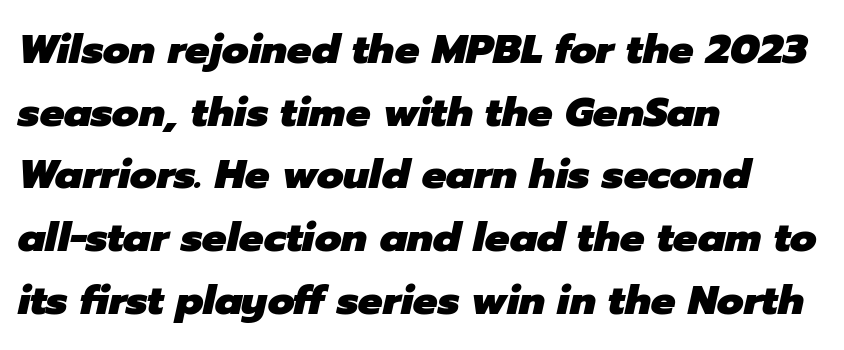
Honestly, the row spacing looks completely unremarkable. The words here are not underlined. This is oblique type, the kind used for emphasis or titles. Visually the block forms a straight wall on the left and a jagged coastline on the right. Do the characters align in a grid? No, the font is proportional.
